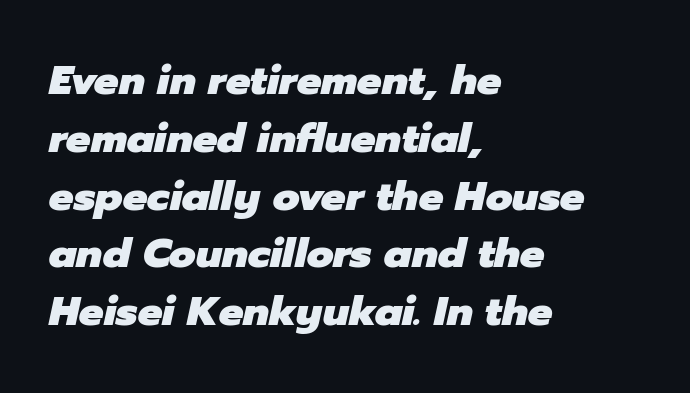
The image shows 41 px heavy type, italic (leaning right); set left-aligned, normal line spacing (1.41x), normal letter spacing, not underlined; low stroke contrast and a medium x-height.
